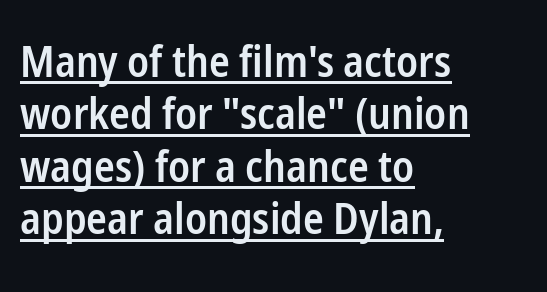
Q: Is the text bold? A: Semi-bold.
Q: Is the text italic (slanted)? A: No, it is upright.
Q: Is the typeface a serif or a sans-serif typeface? A: Sans-serif.
Q: Is the text underlined? A: Yes.
Q: How is the paragraph aligned? A: Left-aligned.
Q: Is the spacing between letters normal or unusually wide? A: Normal.
Q: Width (condensed, normal, or wide)? A: Condensed.
Q: Stroke contrast? A: Low.
Q: x-height? A: Medium.
Q: Monospaced? A: No.
